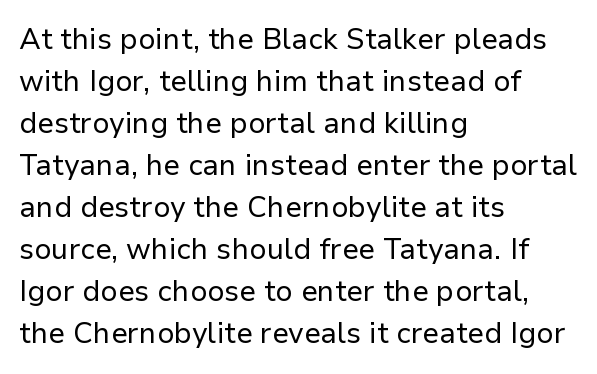
{"serif": "no", "italic": "no", "bold": "no", "weight": "regular", "width": "normal", "stroke_contrast": "low", "x_height": "medium", "monospaced": "no", "underline": "no", "align": "left", "line_spacing": "normal", "line_spacing_ratio": 1.45, "letter_spacing": "normal", "letter_spacing_em": 0.0, "glyph_px": 29}
